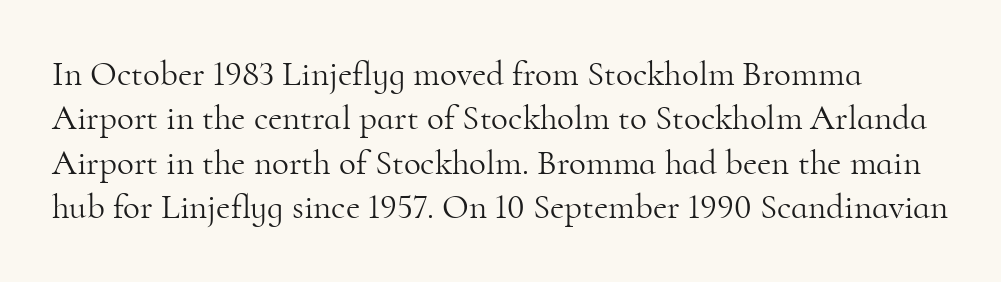
{"serif": "yes", "italic": "no", "bold": "no", "weight": "light", "width": "normal", "stroke_contrast": "high", "x_height": "small", "monospaced": "no", "underline": "no", "line_spacing": "normal", "line_spacing_ratio": 1.27, "letter_spacing": "normal", "letter_spacing_em": 0.0, "glyph_px": 35}
